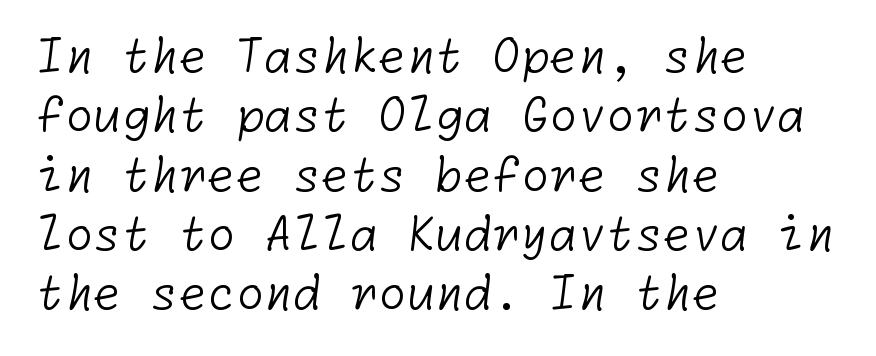
Spacing between characters is what you'd get straight out of the box. Alignment: flush left. These lines sit exactly where default settings would place them. The rendering shows plain stroke endings on the letterforms — a sans-serif design.
